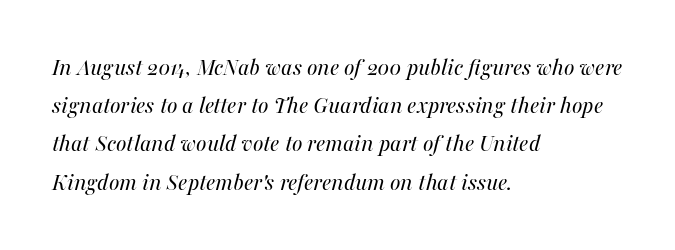
{"italic": "yes", "lean": "right", "slant_degrees": 16, "bold": "no", "underline": "no", "align": "left", "line_spacing": "normal", "line_spacing_ratio": 1.53, "letter_spacing": "normal", "letter_spacing_em": 0.0, "glyph_px": 25}
